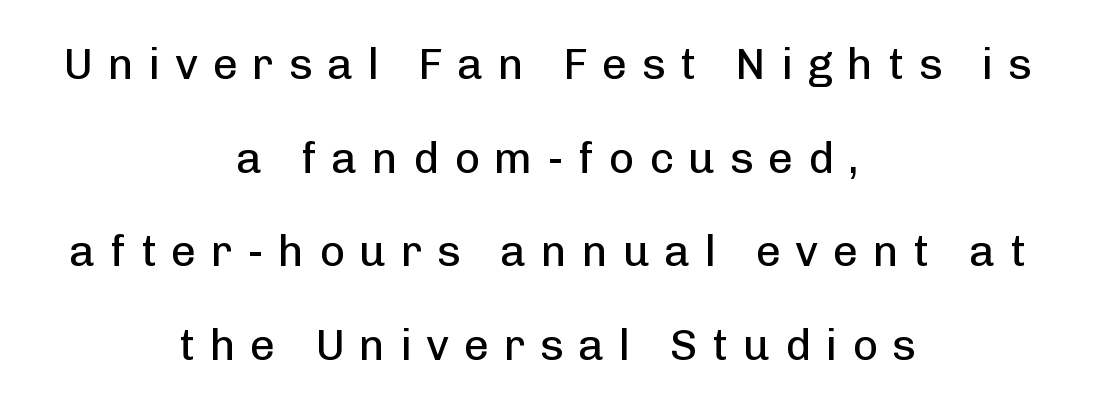
{"serif": "no", "italic": "no", "bold": "no", "weight": "regular", "width": "normal", "stroke_contrast": "low", "x_height": "medium", "monospaced": "no", "underline": "no", "align": "center", "line_spacing": "loose", "line_spacing_ratio": 2.13, "letter_spacing": "wide", "letter_spacing_em": 0.33, "glyph_px": 44}
